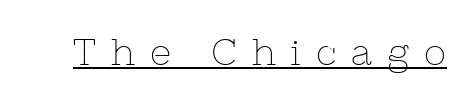
The image shows 37 px thin serif type, upright; set unusually wide letter spacing (+0.4 em), underlined; low stroke contrast and a medium x-height.
